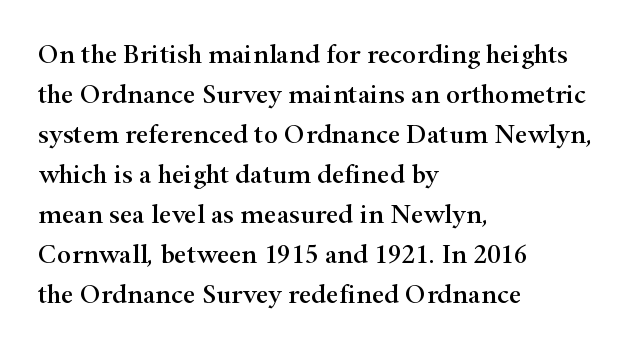
{"italic": "no", "underline": "no", "align": "left", "line_spacing": "normal", "line_spacing_ratio": 1.48, "letter_spacing": "normal", "letter_spacing_em": 0.0, "glyph_px": 27}
